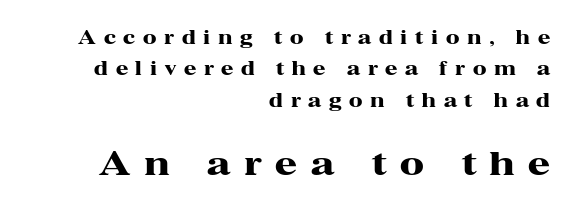
{"serif": "yes", "italic": "no", "bold": "yes", "weight": "heavy", "width": "wide", "stroke_contrast": "high", "x_height": "medium", "monospaced": "no", "underline": "no", "align": "right", "line_spacing_ratio": 1.74, "letter_spacing": "wide", "letter_spacing_em": 0.43, "larger_block": "second", "size_ratio": 1.78, "glyph_px": 32}
